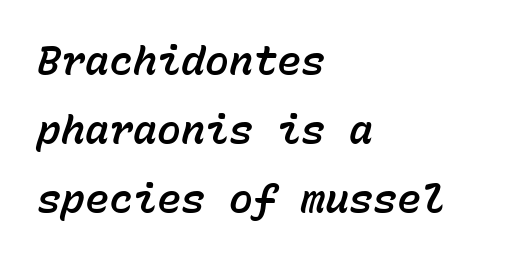
The image shows 40 px text type, italic (leaning right), monospaced; set left-aligned, line spacing 1.73x, normal letter spacing, not underlined; low stroke contrast and a medium x-height.
